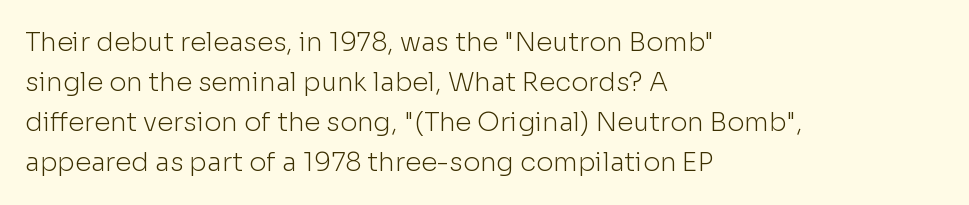
The image shows 26 px text type, upright; set left-aligned, normal line spacing (1.54x), normal letter spacing, not underlined.
